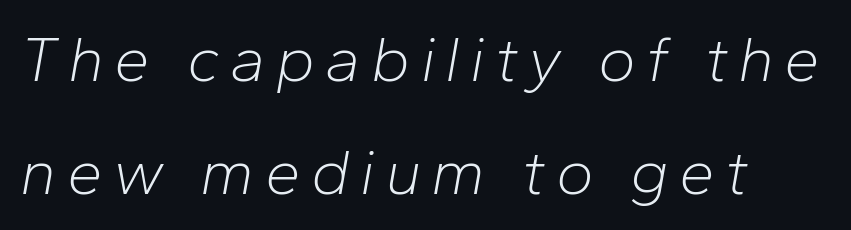
Q: Is the text bold? A: No.
Q: Is the text italic (slanted)? A: Yes, it leans right by about 10 degrees.
Q: Is the text underlined? A: No.
Q: How is the paragraph aligned? A: Left-aligned.
Q: Width (condensed, normal, or wide)? A: Normal.
Q: Stroke contrast? A: Low.
Q: x-height? A: Medium.
Q: Monospaced? A: No.
